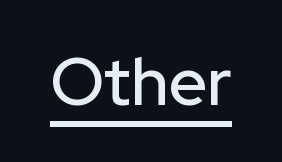
{"serif": "no", "italic": "no", "width": "normal", "stroke_contrast": "low", "x_height": "medium", "monospaced": "no", "underline": "yes", "letter_spacing": "normal", "letter_spacing_em": 0.0, "glyph_px": 67}
